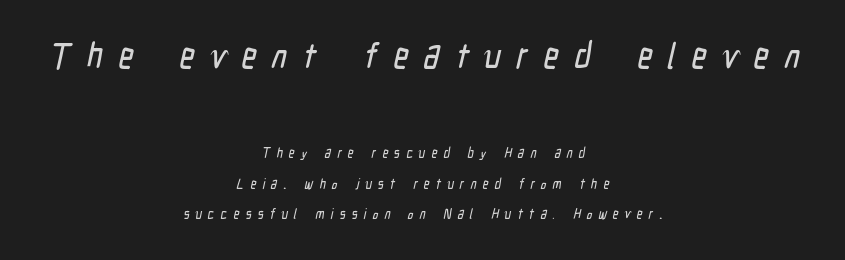
The typesetter chose a symmetrical, centered arrangement here. Font category for this specimen: sans-serif. The first block has been scaled up relative to the second. Substantial extra tracking has been applied to these lines. Descender tails drop into unmarked territory. The rendering uses natural spacing where letterforms have individual widths.
